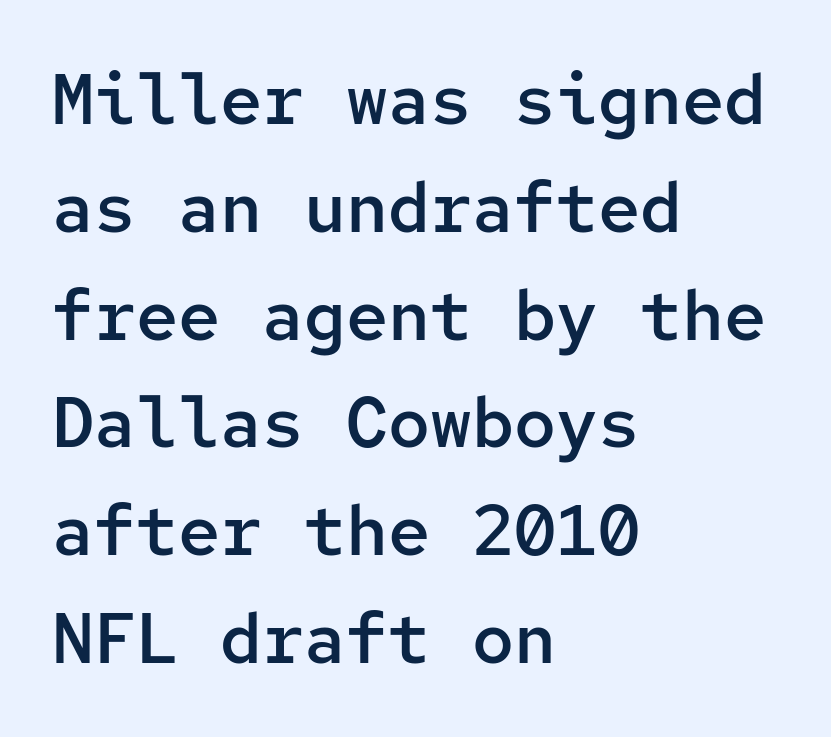
{"serif": "no", "italic": "no", "bold": "semi", "weight": "semibold", "width": "normal", "stroke_contrast": "low", "x_height": "medium", "monospaced": "yes", "underline": "no", "align": "left", "line_spacing": "normal", "line_spacing_ratio": 1.54, "letter_spacing": "normal", "letter_spacing_em": 0.0, "glyph_px": 70}
